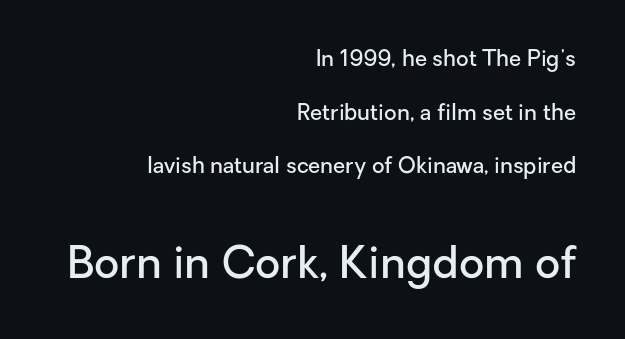
Each letter keeps its own natural width here, so spacing adapts to shape. A typesetter would call this zero additional tracking. Type size steps up from the first block to the second. Every row of glyphs terminates at an identical x-position on the right.
